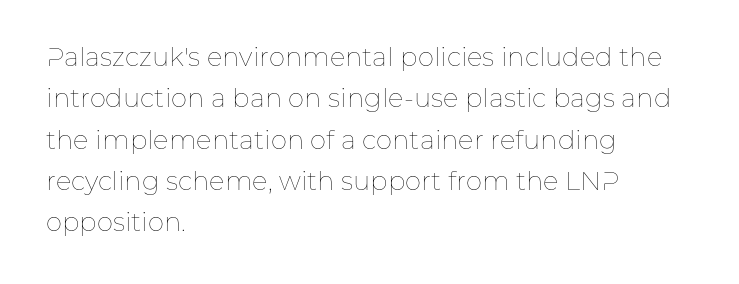
The image shows 26 px text type, upright; set left-aligned, normal line spacing (1.59x), normal letter spacing, not underlined.
